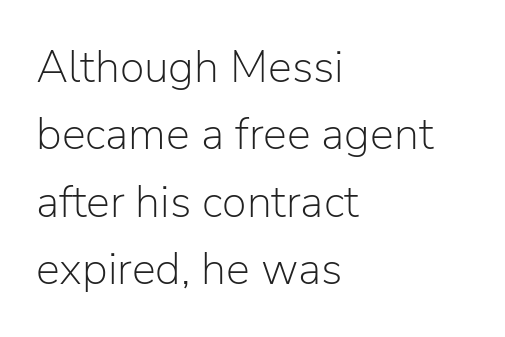
Q: Is the text bold? A: No.
Q: Is the text italic (slanted)? A: No, it is upright.
Q: Is the typeface a serif or a sans-serif typeface? A: Sans-serif.
Q: Is the text underlined? A: No.
Q: How is the paragraph aligned? A: Left-aligned.
Q: Is the spacing between letters normal or unusually wide? A: Normal.
Q: Is the spacing between lines tight, normal or loose? A: Normal.
Q: Width (condensed, normal, or wide)? A: Normal.
Q: Stroke contrast? A: Low.
Q: x-height? A: Medium.
Q: Monospaced? A: No.
